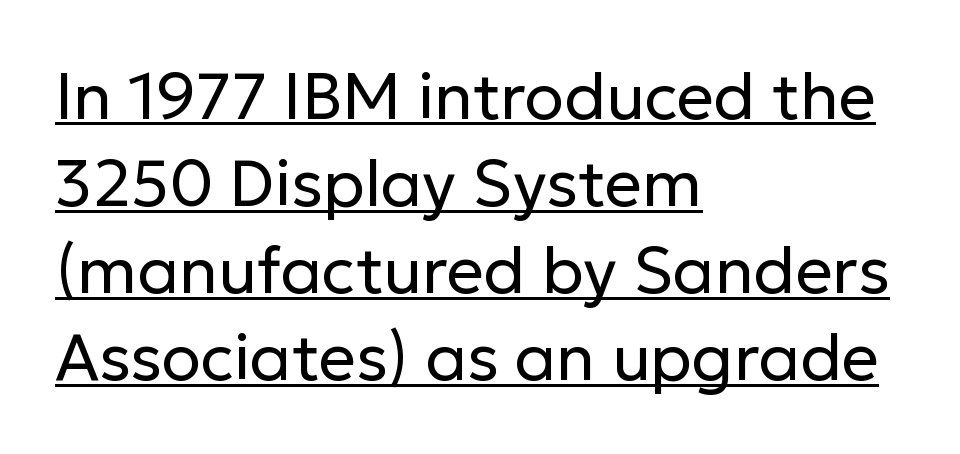
The image shows 65 px regular-weight sans-serif type, upright; set left-aligned, normal line spacing (1.34x), normal letter spacing, underlined; low stroke contrast and a medium x-height.
